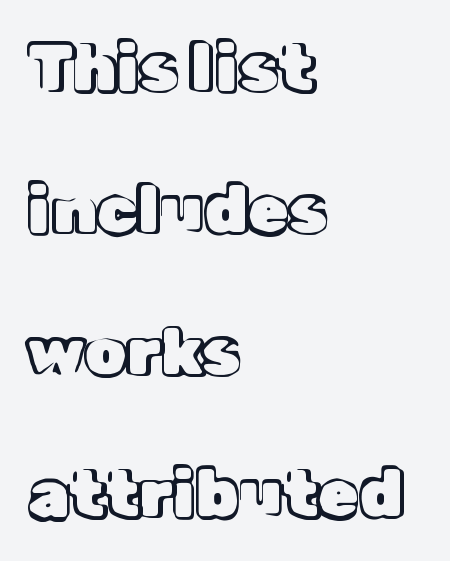
{"italic": "no", "width": "normal", "x_height": "medium", "monospaced": "no", "underline": "no", "align": "left", "line_spacing": "loose", "line_spacing_ratio": 2.15, "letter_spacing": "normal", "letter_spacing_em": 0.0, "glyph_px": 66}
